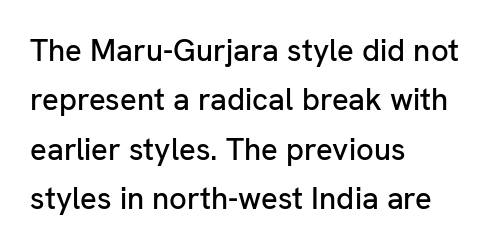
The specimen omits any rule beneath the text block's lines. Letterform terminals end flat and unadorned throughout the passage. Looks like regular typesetting: each glyph gets only the width it needs. How are the letters spaced? Ordinarily, with no added tracking. Line beginnings align vertically; line endings do not.
